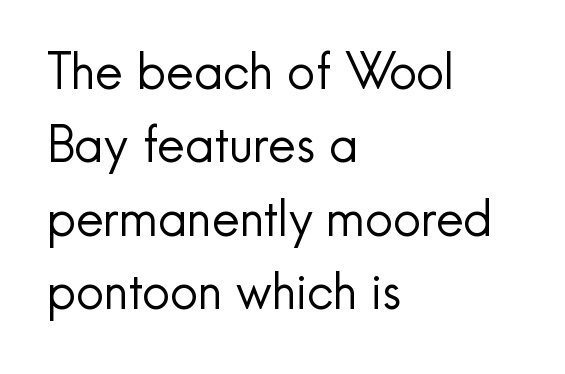
{"serif": "no", "italic": "no", "bold": "no", "weight": "regular", "width": "normal", "x_height": "small", "monospaced": "no", "underline": "no", "align": "left", "line_spacing": "normal", "line_spacing_ratio": 1.5, "letter_spacing": "normal", "letter_spacing_em": 0.0, "glyph_px": 49}
